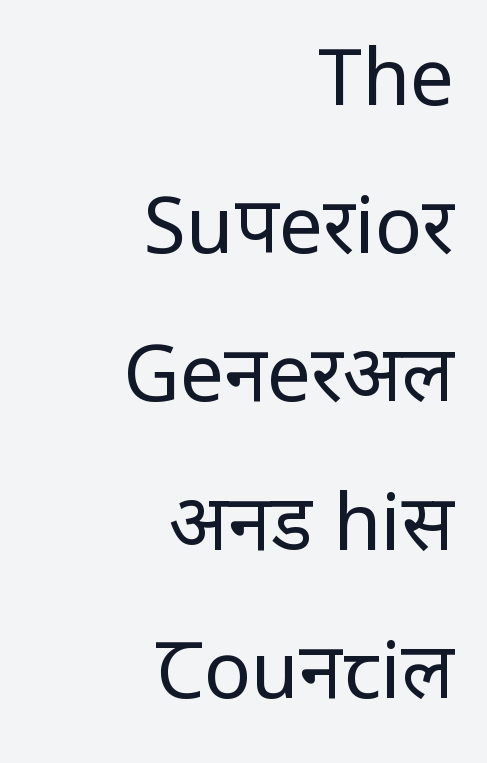
The image shows 78 px regular-weight, condensed sans-serif type, upright; set right-aligned, loose line spacing (1.9x), normal letter spacing, not underlined; low stroke contrast and a large x-height.
